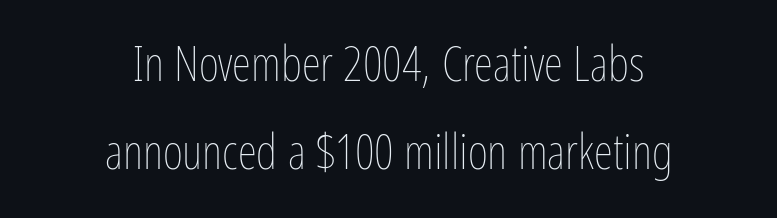
The image shows 49 px thin, condensed type, upright; set centered, line spacing 1.79x, normal letter spacing, not underlined; low stroke contrast and a medium x-height.
